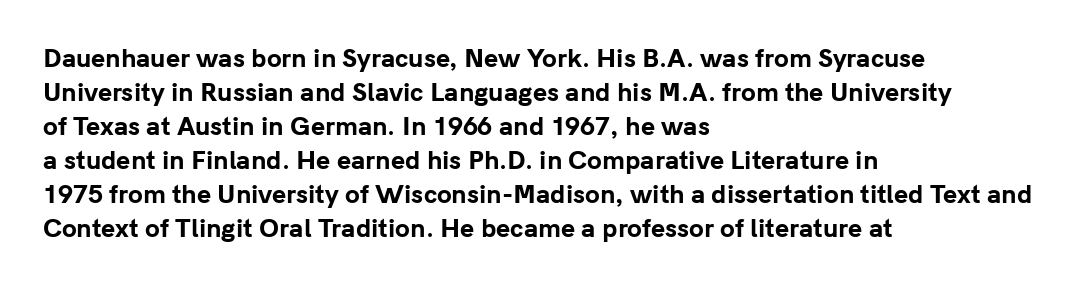
The passage shown stacks its lines at a standard gap. These lines keep a tight, regular rhythm from letter to letter. Descenders hang freely into open space. The sample has been set heavy, in full bold. Leftover space on each line is placed entirely after the last word. Nope, not italic — everything's standing straight.
